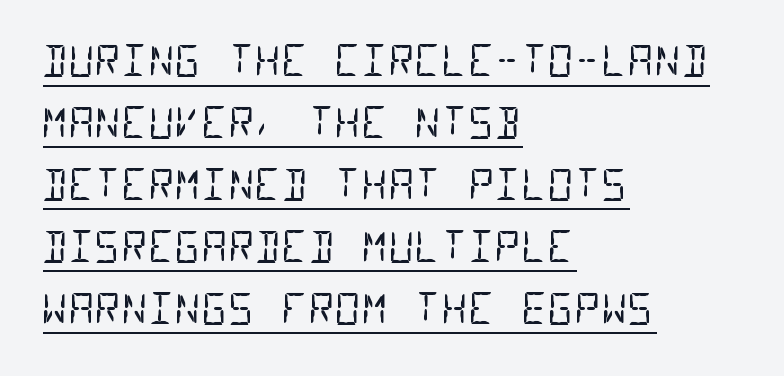
{"serif": "no", "bold": "no", "weight": "regular", "width": "condensed", "stroke_contrast": "low", "x_height": "large", "monospaced": "yes", "underline": "yes", "align": "left", "line_spacing": "normal", "line_spacing_ratio": 1.51, "letter_spacing": "normal", "letter_spacing_em": 0.0, "glyph_px": 41}
